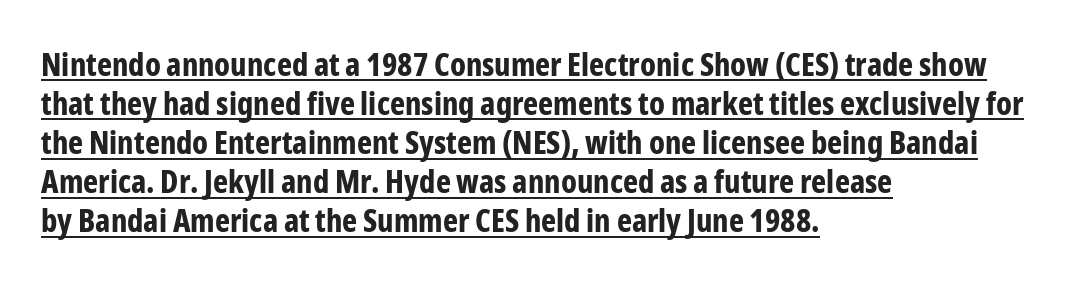
The image shows 32 px bold, condensed sans-serif type, upright; set left-aligned, line spacing 1.22x, normal letter spacing, underlined; low stroke contrast and a medium x-height.
